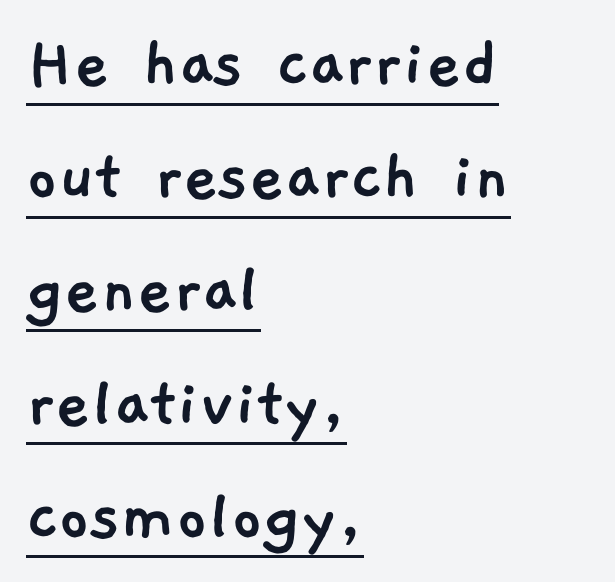
The image shows 76 px sans-serif type; set left-aligned, normal line spacing (1.49x), normal letter spacing, underlined; low stroke contrast and a medium x-height.
